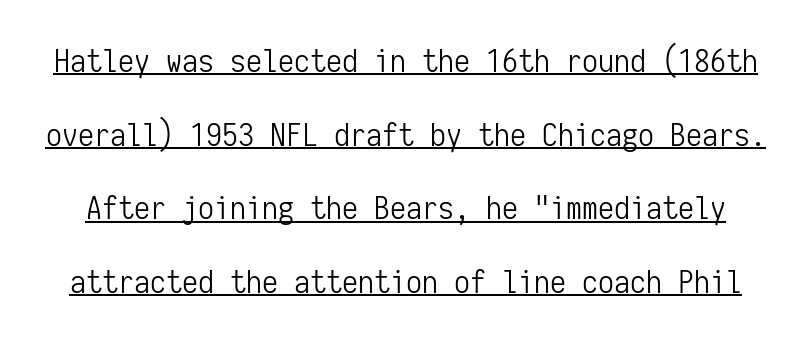
These characters rest on top of a visible drawn line. How are the letters spaced? Ordinarily, with no added tracking. This sample trades compactness for vertical openness between lines. This reads as an unemphasized weight, regular at the heaviest. Posture: straight, roman, zero tilt.
